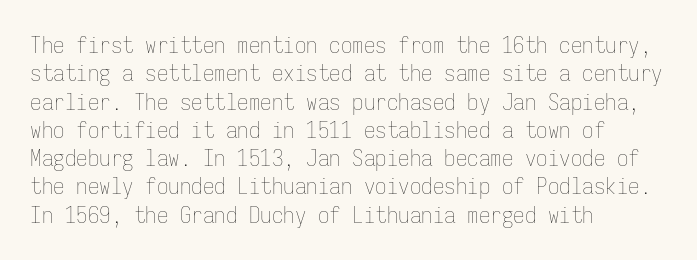
Nobody touched the tracking dial on this one. Visually the block forms a straight wall on the left and a jagged coastline on the right. Posture: upright roman. Beneath every word, the page is bare.
